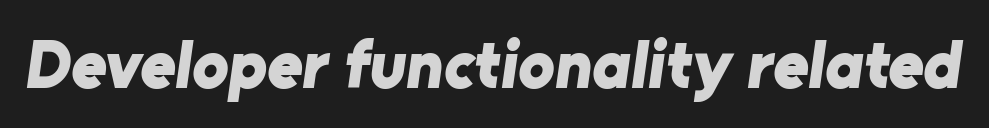
Proportional: the letters do not fall into vertical columns. Decoration check: the copy has no underline. Heft: maximum for text — a bold. Compared with typical body copy, the letter spacing here is the same. Serif or sans? Sans — the stroke terminals are bare.
